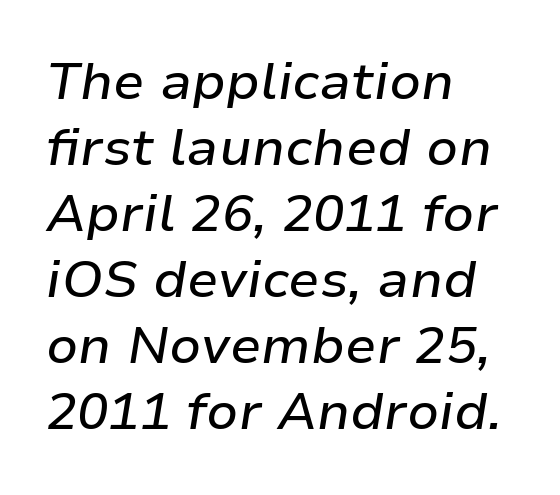
{"italic": "yes", "lean": "right", "slant_degrees": 9, "width": "normal", "stroke_contrast": "low", "x_height": "medium", "monospaced": "no", "underline": "no", "align": "left", "line_spacing": "normal", "line_spacing_ratio": 1.27, "letter_spacing": "normal", "letter_spacing_em": 0.0, "glyph_px": 52}
